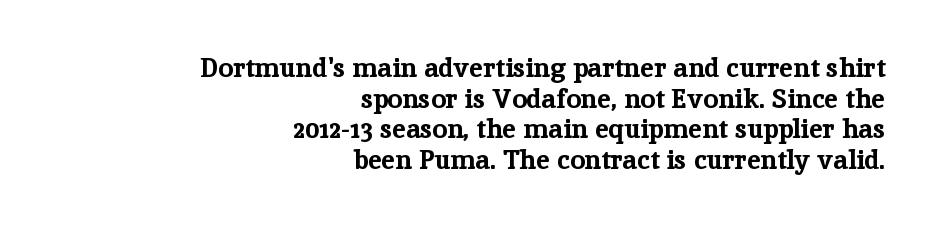
Designer's note — italics off, roman on. On the weight axis this lands at bold, roughly 700. Between one letter and the next there's only the usual sliver of space. Visually the block forms a straight wall on the right and a jagged coastline on the left. Lines of text with bare space underneath. Baseline-to-baseline distance is barely more than the letter height.
